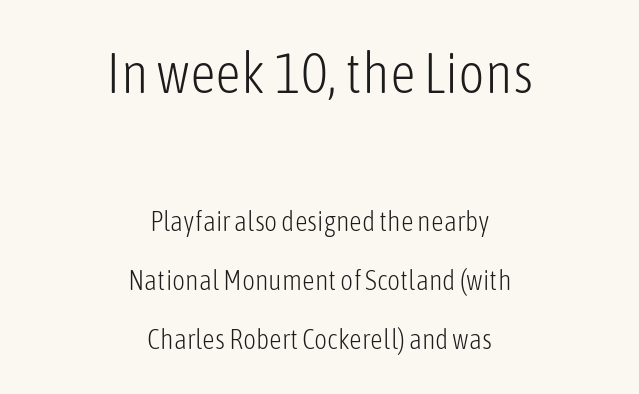
Q: Is the text bold? A: No.
Q: Is the text italic (slanted)? A: No, it is upright.
Q: Is the typeface a serif or a sans-serif typeface? A: Sans-serif.
Q: Is the text underlined? A: No.
Q: How is the paragraph aligned? A: Centered.
Q: Is the spacing between letters normal or unusually wide? A: Normal.
Q: Is the spacing between lines tight, normal or loose? A: Loose.
Q: Which block of text is set in a larger size, the first (top) or the second (bottom)? A: The first (top) one.
Q: Width (condensed, normal, or wide)? A: Condensed.
Q: Stroke contrast? A: Low.
Q: x-height? A: Medium.
Q: Monospaced? A: No.
